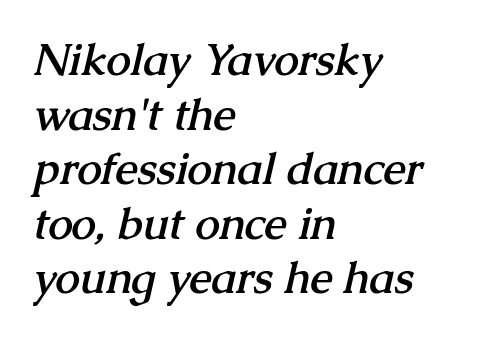
{"serif": "yes", "bold": "yes", "weight": "semibold", "width": "normal", "stroke_contrast": "medium", "x_height": "medium", "monospaced": "no", "underline": "no", "align": "left", "line_spacing_ratio": 1.24, "letter_spacing": "normal", "letter_spacing_em": 0.0, "glyph_px": 44}
